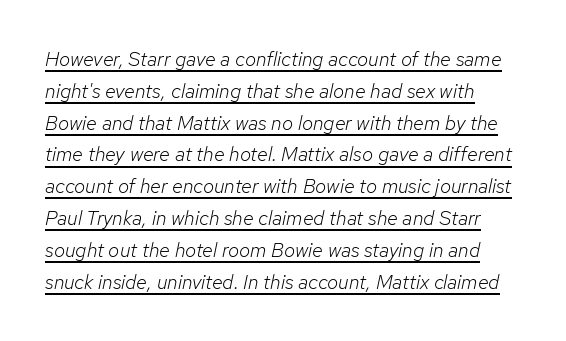
The sample's only ornament is a line tracing under the words. Tracking here is standard; glyphs follow each other at the usual distance. The face used here has a pronounced slope to its letters. Line spacing here is normal. A quiet, ordinary-to-light weight characterises the typeface.
